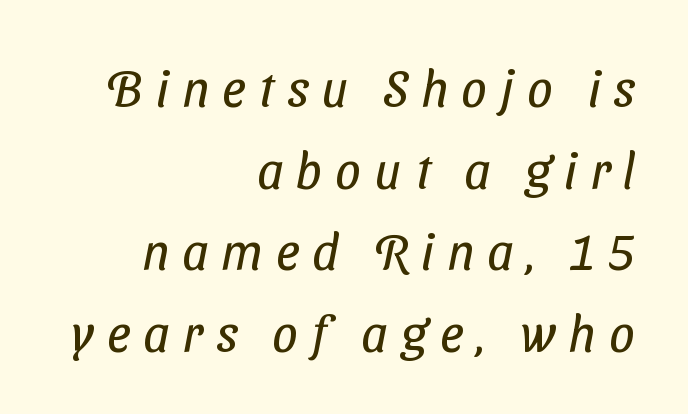
{"serif": "no", "bold": "no", "weight": "regular", "width": "condensed", "stroke_contrast": "low", "x_height": "medium", "monospaced": "no", "underline": "no", "align": "right", "line_spacing": "normal", "line_spacing_ratio": 1.6, "letter_spacing": "wide", "letter_spacing_em": 0.26, "glyph_px": 51}
